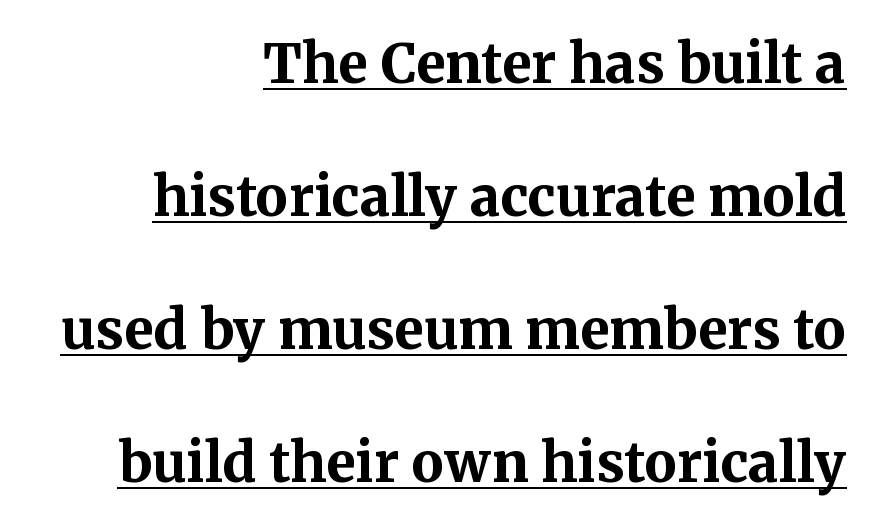
The image shows 54 px bold serif type, upright; set right-aligned, loose line spacing (2.46x), normal letter spacing, underlined; medium stroke contrast and a medium x-height.
